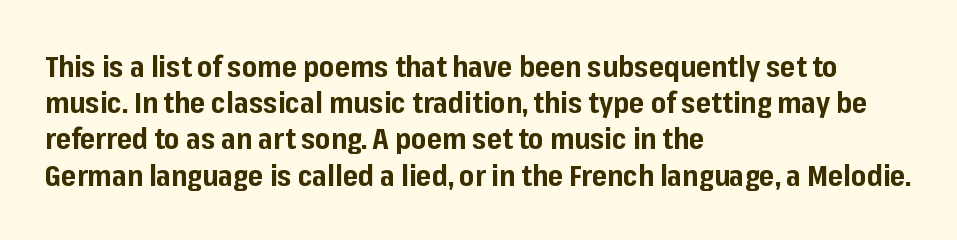
{"serif": "no", "italic": "no", "bold": "yes", "weight": "bold", "width": "normal", "stroke_contrast": "low", "x_height": "medium", "monospaced": "no", "underline": "no", "align": "left", "line_spacing": "normal", "line_spacing_ratio": 1.25, "letter_spacing": "normal", "letter_spacing_em": 0.0, "glyph_px": 29}
